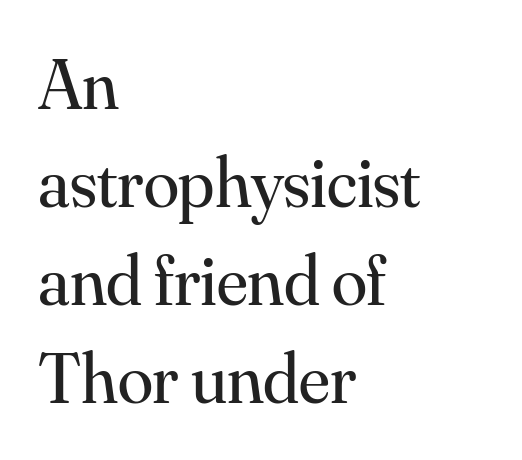
The image shows 72 px regular-weight serif type, upright; set left-aligned, normal line spacing (1.36x), normal letter spacing, not underlined; medium stroke contrast and a small x-height.
